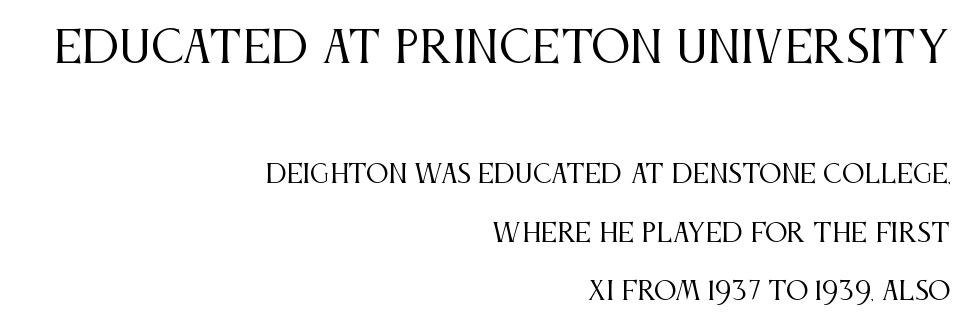
The image shows 44 px regular-weight, condensed serif type, upright; set right-aligned, loose line spacing (2.34x), normal letter spacing, not underlined; the first (top) block is 1.76x larger; medium stroke contrast and a large x-height.
